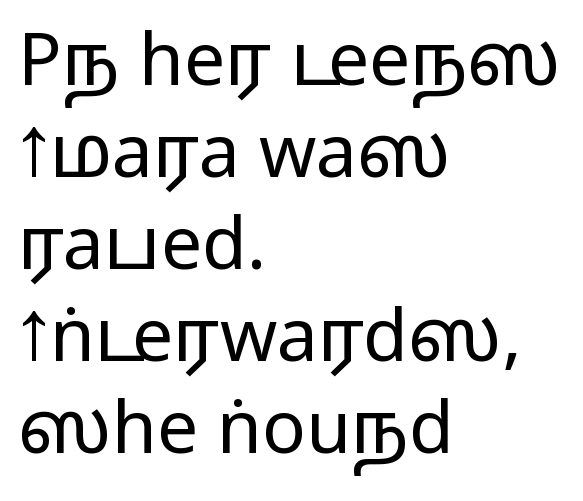
Q: Is the text bold? A: No.
Q: Is the text italic (slanted)? A: No, it is upright.
Q: Is the typeface a serif or a sans-serif typeface? A: Sans-serif.
Q: Is the text underlined? A: No.
Q: How is the paragraph aligned? A: Left-aligned.
Q: Is the spacing between letters normal or unusually wide? A: Normal.
Q: Is the spacing between lines tight, normal or loose? A: Normal.
Q: Width (condensed, normal, or wide)? A: Wide.
Q: Stroke contrast? A: Low.
Q: x-height? A: Medium.
Q: Monospaced? A: No.
